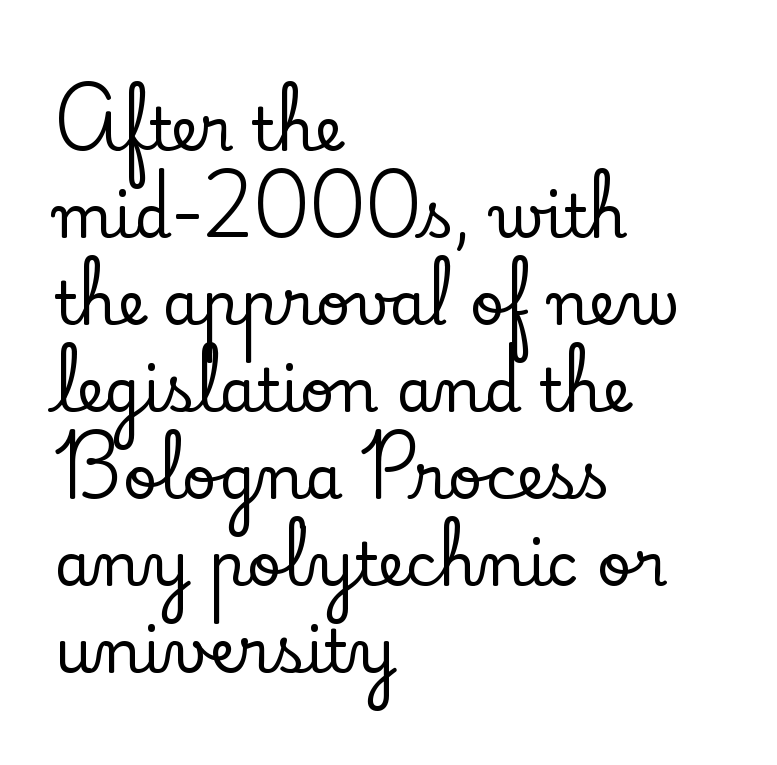
Q: Is the text italic (slanted)? A: No, it is upright.
Q: Is the typeface a serif or a sans-serif typeface? A: Serif.
Q: Is the text underlined? A: No.
Q: How is the paragraph aligned? A: Left-aligned.
Q: Is the spacing between letters normal or unusually wide? A: Normal.
Q: Is the spacing between lines tight, normal or loose? A: Normal.
Q: Width (condensed, normal, or wide)? A: Normal.
Q: Stroke contrast? A: Low.
Q: x-height? A: Small.
Q: Monospaced? A: No.
